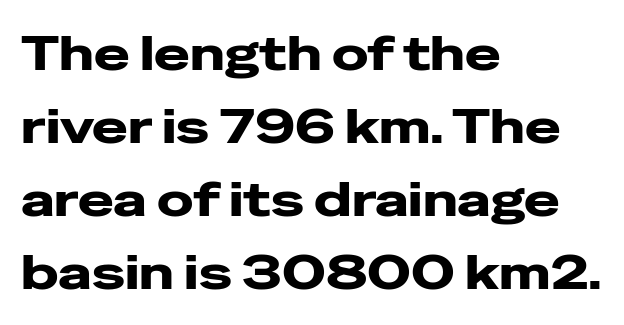
The horizontal fit of the characters is conventional and even. Each row of text sits above clean, open space. Leading matches the norm, producing a regular column. The text was rendered using a sans face with plain stroke endings. Proportional: the letters do not fall into vertical columns.
